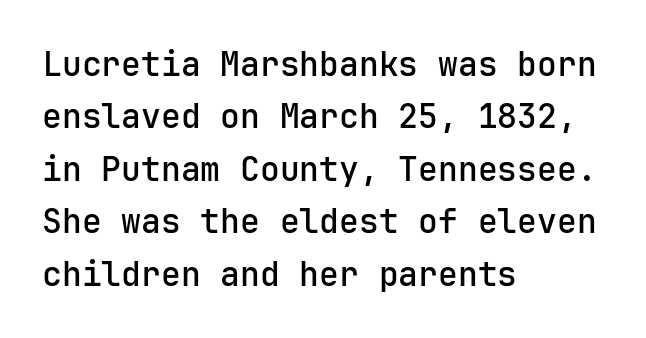
{"serif": "no", "italic": "no", "width": "normal", "stroke_contrast": "low", "x_height": "medium", "monospaced": "yes", "underline": "no", "align": "left", "line_spacing": "normal", "line_spacing_ratio": 1.59, "letter_spacing": "normal", "letter_spacing_em": 0.0, "glyph_px": 33}
